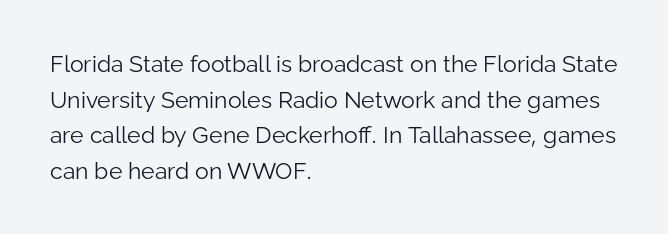
The image shows 23 px text type, upright; set left-aligned, normal line spacing (1.55x), normal letter spacing, not underlined.
